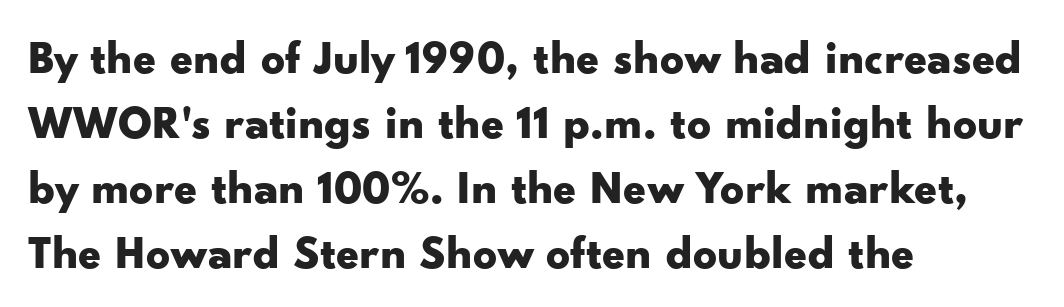
Q: Is the text bold? A: Yes.
Q: Is the text italic (slanted)? A: No, it is upright.
Q: Is the typeface a serif or a sans-serif typeface? A: Sans-serif.
Q: Is the text underlined? A: No.
Q: How is the paragraph aligned? A: Left-aligned.
Q: Is the spacing between letters normal or unusually wide? A: Normal.
Q: Is the spacing between lines tight, normal or loose? A: Normal.
Q: Width (condensed, normal, or wide)? A: Wide.
Q: Stroke contrast? A: Low.
Q: x-height? A: Small.
Q: Monospaced? A: No.
